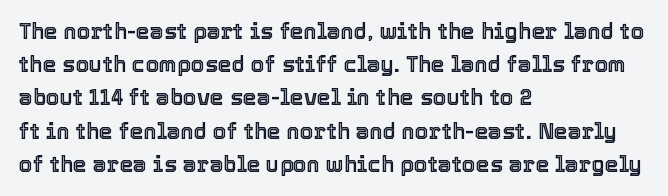
Q: Is the text italic (slanted)? A: No, it is upright.
Q: Is the text underlined? A: No.
Q: How is the paragraph aligned? A: Left-aligned.
Q: Is the spacing between letters normal or unusually wide? A: Normal.
Q: Is the spacing between lines tight, normal or loose? A: Normal.
